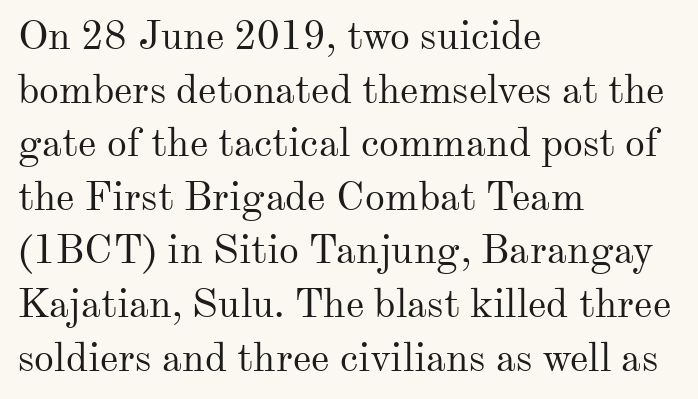
{"serif": "yes", "italic": "no", "bold": "no", "weight": "regular", "width": "normal", "stroke_contrast": "medium", "x_height": "small", "monospaced": "no", "underline": "no", "align": "left", "line_spacing": "normal", "line_spacing_ratio": 1.34, "letter_spacing": "normal", "letter_spacing_em": 0.0, "glyph_px": 40}
